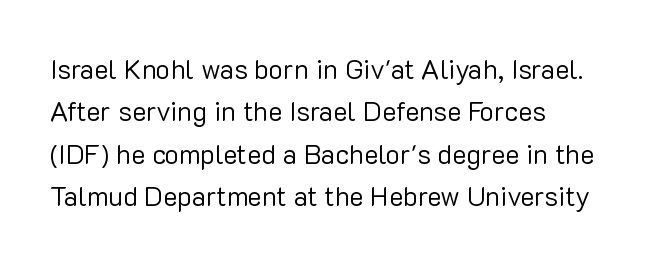
Q: Is the text bold? A: No.
Q: Is the text italic (slanted)? A: No, it is upright.
Q: Is the text underlined? A: No.
Q: How is the paragraph aligned? A: Left-aligned.
Q: Is the spacing between letters normal or unusually wide? A: Normal.
Q: Is the spacing between lines tight, normal or loose? A: Normal.
